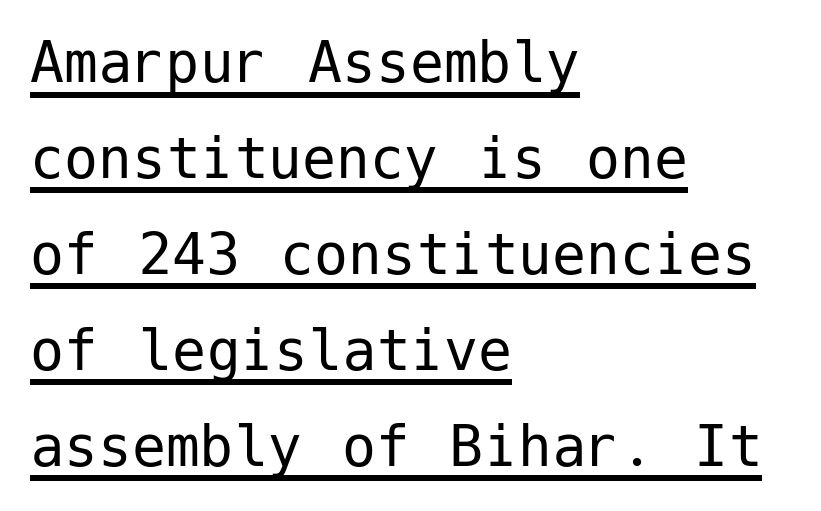
The image shows 68 px regular-weight sans-serif type, upright; set left-aligned, normal line spacing (1.41x), normal letter spacing, underlined; low stroke contrast and a medium x-height.
